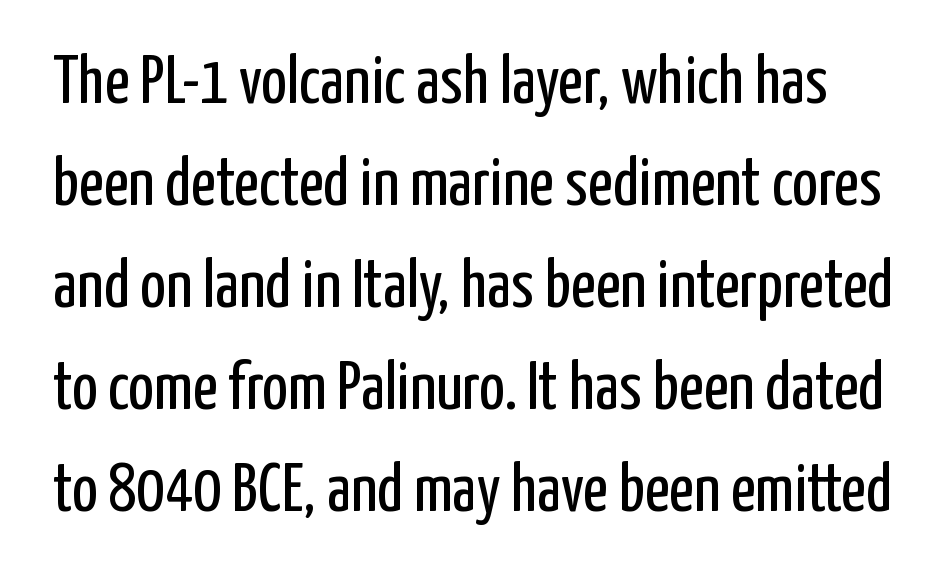
Ordinary non-slanted type is in use. No heavy texture on the line: the type isn't bold. This sample uses plain, unmodified letter spacing. The rendering uses natural spacing where letterforms have individual widths. To sum up the face: it is a sans, with no serifs.
